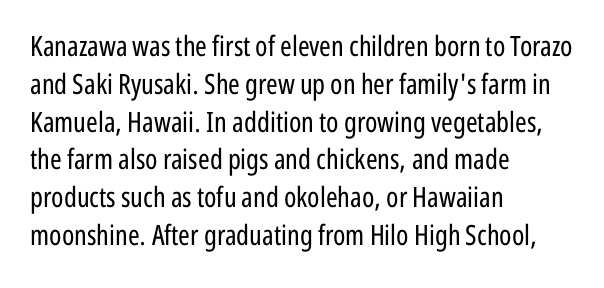
Q: Is the text bold? A: No.
Q: Is the text italic (slanted)? A: No, it is upright.
Q: Is the typeface a serif or a sans-serif typeface? A: Sans-serif.
Q: Is the text underlined? A: No.
Q: How is the paragraph aligned? A: Left-aligned.
Q: Is the spacing between letters normal or unusually wide? A: Normal.
Q: Is the spacing between lines tight, normal or loose? A: Normal.
Q: Width (condensed, normal, or wide)? A: Condensed.
Q: Stroke contrast? A: Low.
Q: x-height? A: Medium.
Q: Monospaced? A: No.
